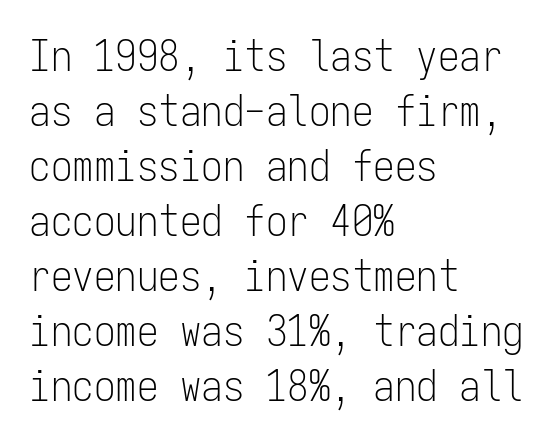
The image shows 43 px light, condensed sans-serif type, upright, monospaced; set left-aligned, normal line spacing (1.28x), normal letter spacing, not underlined; low stroke contrast and a medium x-height.
